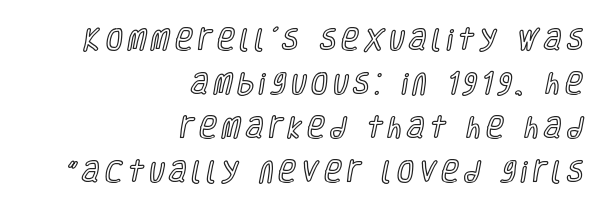
{"underline": "no", "align": "right", "line_spacing_ratio": 1.83, "letter_spacing": "wide", "letter_spacing_em": 0.22, "glyph_px": 24}
